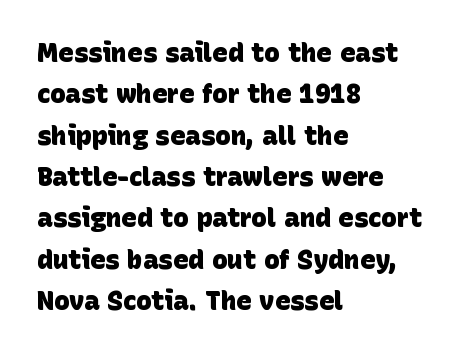
Q: Is the text bold? A: Yes.
Q: Is the text underlined? A: No.
Q: How is the paragraph aligned? A: Left-aligned.
Q: Is the spacing between letters normal or unusually wide? A: Normal.
Q: Is the spacing between lines tight, normal or loose? A: Normal.
